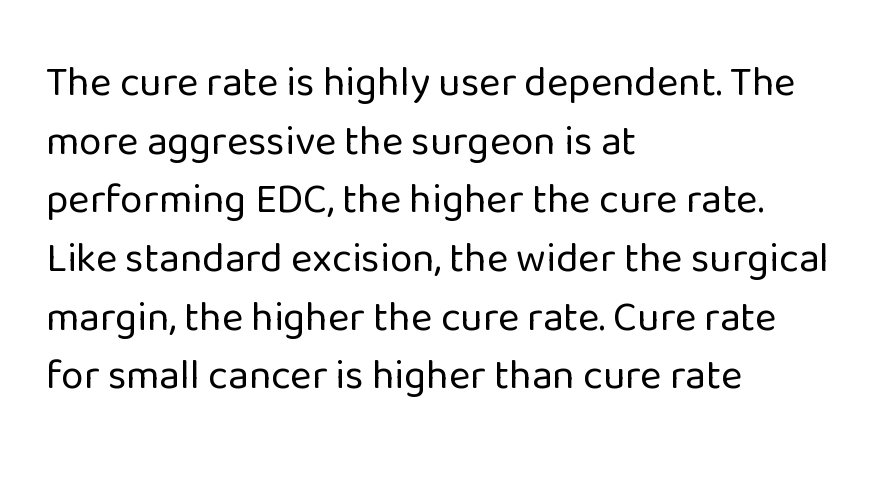
The typesetter chose a ragged-right arrangement here. The passage shown is typeset with a sans-serif family. Stems and bowls with no extra thickness — not bold. Letters rest on an invisible, unmarked baseline. Style check: upright.
